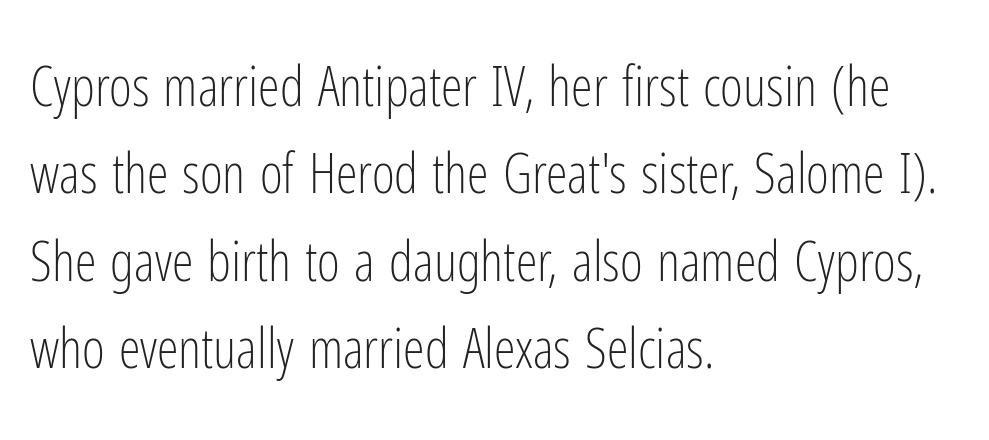
The image shows 55 px light, condensed sans-serif type, upright; set left-aligned, normal line spacing (1.59x), normal letter spacing, not underlined; low stroke contrast and a medium x-height.
